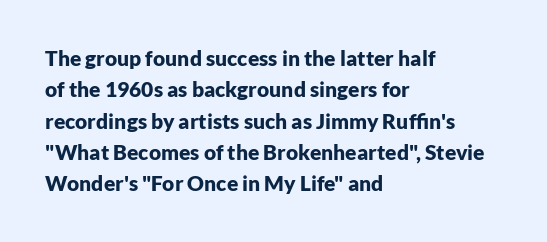
{"italic": "no", "bold": "yes", "underline": "no", "align": "left", "line_spacing": "normal", "line_spacing_ratio": 1.49, "letter_spacing": "normal", "letter_spacing_em": 0.0, "glyph_px": 21}
